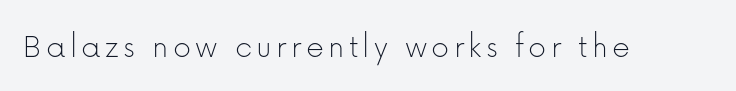
Q: Is the text bold? A: No.
Q: Is the text italic (slanted)? A: No, it is upright.
Q: Is the typeface a serif or a sans-serif typeface? A: Sans-serif.
Q: Is the text underlined? A: No.
Q: Width (condensed, normal, or wide)? A: Normal.
Q: Stroke contrast? A: Low.
Q: x-height? A: Medium.
Q: Monospaced? A: No.
